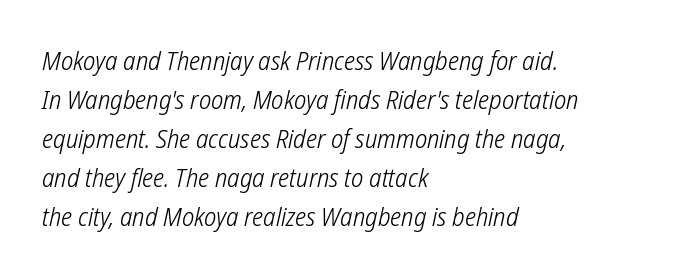
The image shows 26 px text type; set left-aligned, normal line spacing (1.5x), normal letter spacing, not underlined.
